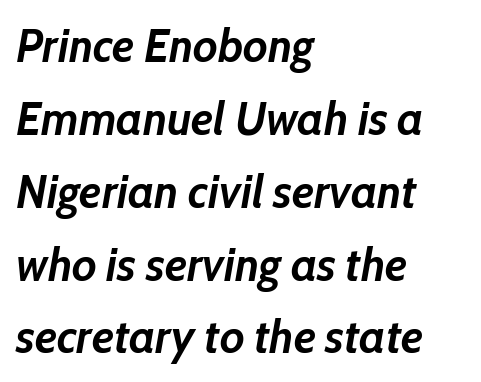
{"italic": "yes", "lean": "right", "slant_degrees": 10, "bold": "yes", "weight": "semibold", "width": "normal", "stroke_contrast": "low", "x_height": "medium", "monospaced": "no", "underline": "no", "align": "left", "line_spacing": "normal", "line_spacing_ratio": 1.55, "letter_spacing": "normal", "letter_spacing_em": 0.0, "glyph_px": 47}
